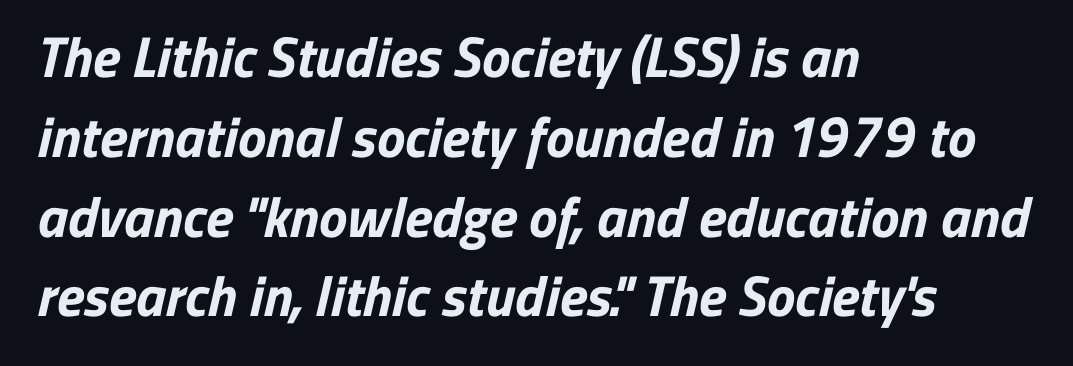
{"serif": "no", "bold": "yes", "weight": "bold", "width": "normal", "stroke_contrast": "low", "x_height": "medium", "monospaced": "no", "underline": "no", "align": "left", "line_spacing": "normal", "line_spacing_ratio": 1.4, "letter_spacing": "normal", "letter_spacing_em": 0.0, "glyph_px": 57}
